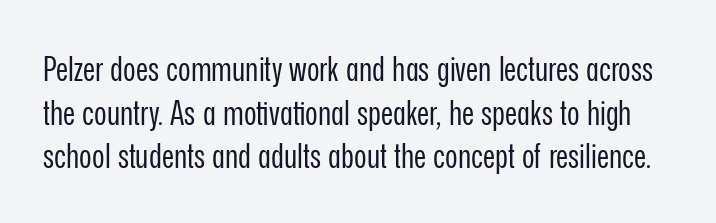
Q: Is the text bold? A: No.
Q: Is the text italic (slanted)? A: No, it is upright.
Q: Is the typeface a serif or a sans-serif typeface? A: Sans-serif.
Q: Is the text underlined? A: No.
Q: Is the spacing between letters normal or unusually wide? A: Normal.
Q: Is the spacing between lines tight, normal or loose? A: Normal.
Q: Width (condensed, normal, or wide)? A: Condensed.
Q: Stroke contrast? A: Low.
Q: x-height? A: Medium.
Q: Monospaced? A: No.
